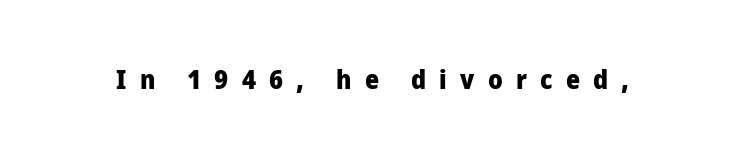
The image shows 27 px bold type, upright; set unusually wide letter spacing (+0.49 em), not underlined.
